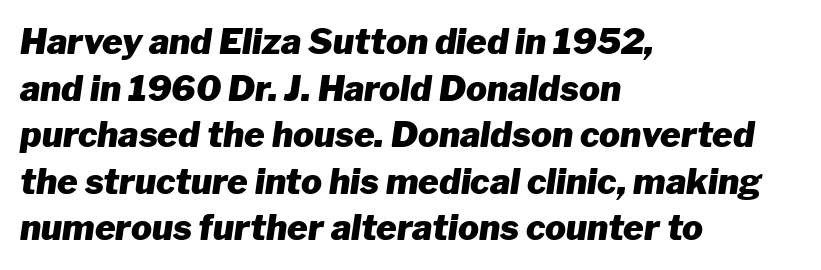
The image shows 35 px heavy type, italic (leaning right); set left-aligned, normal line spacing (1.33x), normal letter spacing, not underlined; low stroke contrast and a medium x-height.
